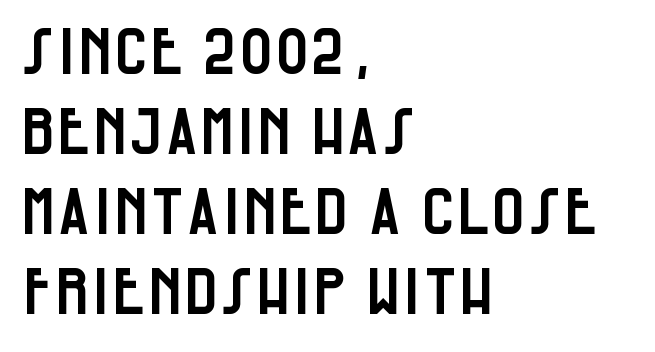
The image shows 64 px condensed sans-serif type, upright; set left-aligned, normal line spacing (1.25x), normal letter spacing, not underlined; low stroke contrast and a large x-height.
